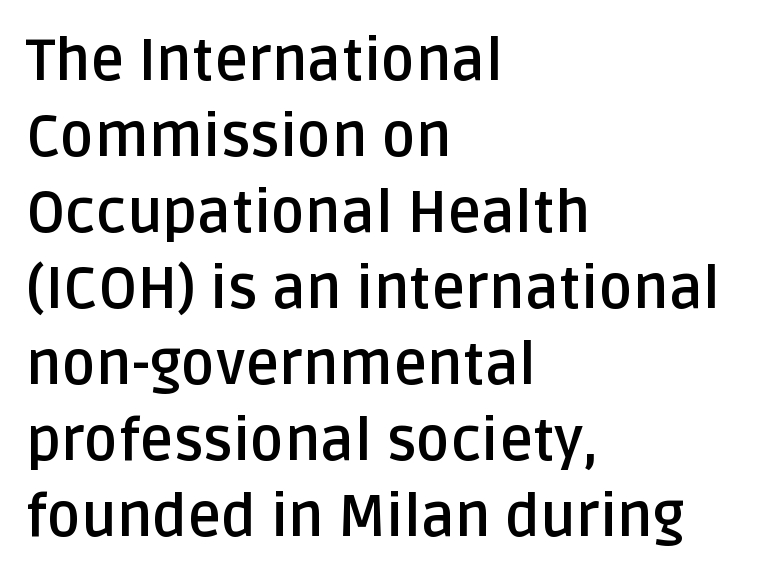
Interline gaps are of average width in this sample. A typesetter would call this proportional, since set widths differ per character. The specimen reads as upright at a glance. The passage shown is typeset with a sans-serif family. The paragraph has a hard left edge and a soft right edge. Heavy, bold letterforms.
